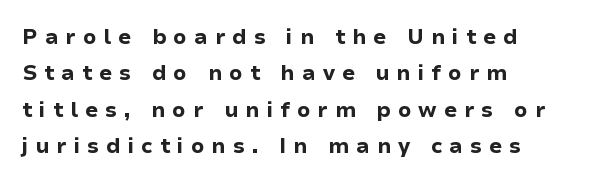
Has an underline been added? It has not. The paragraph shown leans on its left margin. Notice how the stems are strictly vertical — no italics here. Loose tracking; the words dissolve into strings of separated letters.
